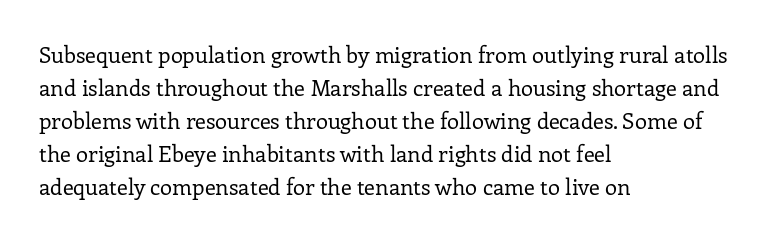
In terms of leading, this rendering sits right in the middle. Quick note: not italic, upright. Stems here are at most as thick as an everyday book face. Letter spacing: default.
